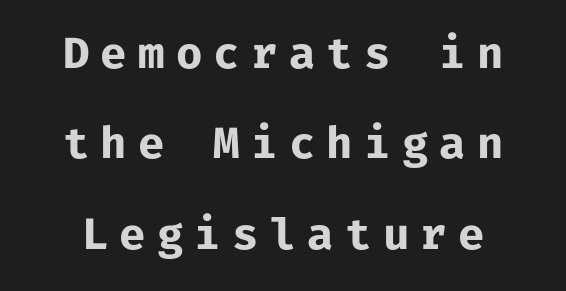
A typesetter would call this heavily tracked-out type. The area under the type is left untouched. The passage shown is emphatically bold. Posture: vertical.
